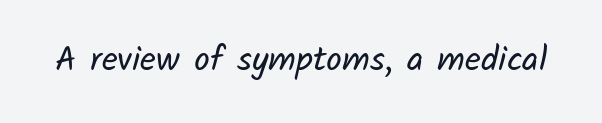
The image shows 35 px regular-weight sans-serif type; set normal letter spacing, not underlined; low stroke contrast and a medium x-height.
